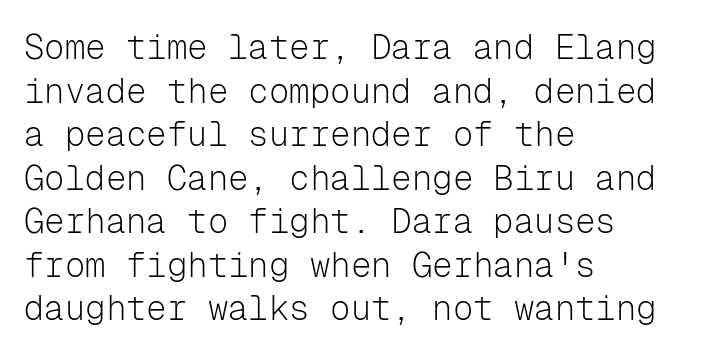
The image shows 34 px light sans-serif type, upright, monospaced; set left-aligned, normal line spacing (1.28x), normal letter spacing, not underlined; low stroke contrast and a medium x-height.
